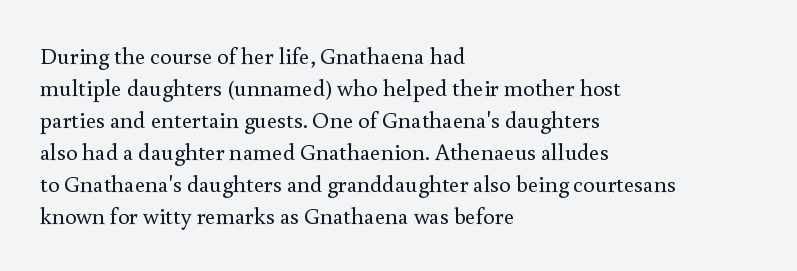
The image shows 23 px text type, upright; set left-aligned, normal line spacing (1.39x), normal letter spacing, not underlined.
